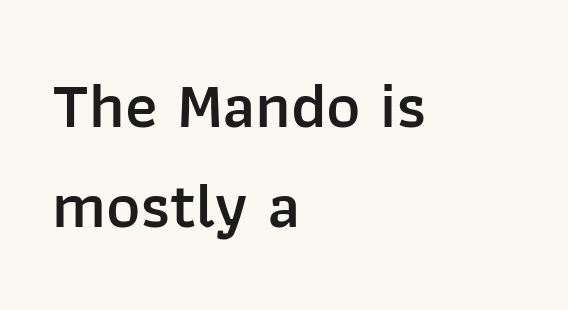
The image shows 65 px semibold sans-serif type, upright; set left-aligned, normal line spacing (1.54x), normal letter spacing, not underlined; low stroke contrast and a medium x-height.
